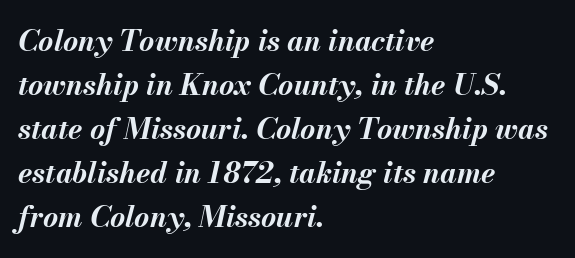
The image shows 29 px bold type, italic (leaning right); set left-aligned, normal line spacing (1.52x), normal letter spacing, not underlined; medium stroke contrast and a small x-height.
